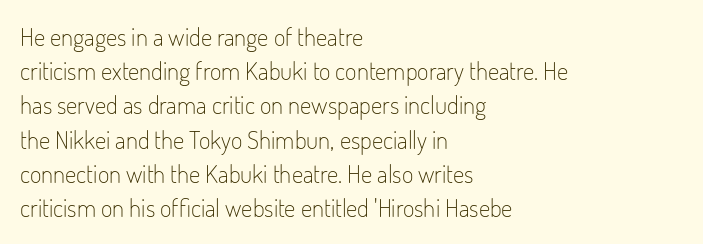
{"italic": "no", "bold": "no", "underline": "no", "align": "left", "line_spacing": "normal", "line_spacing_ratio": 1.37, "letter_spacing": "normal", "letter_spacing_em": 0.0, "glyph_px": 25}
